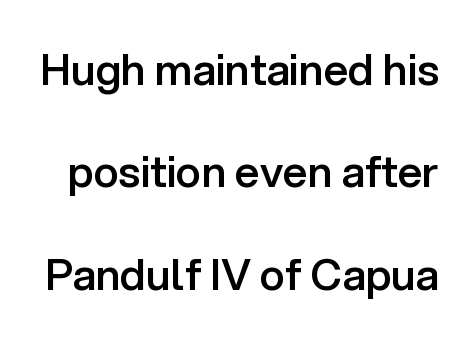
{"serif": "no", "italic": "no", "bold": "semi", "weight": "semibold", "width": "normal", "stroke_contrast": "low", "x_height": "medium", "monospaced": "no", "underline": "no", "line_spacing": "loose", "line_spacing_ratio": 2.38, "letter_spacing": "normal", "letter_spacing_em": 0.0, "glyph_px": 43}
